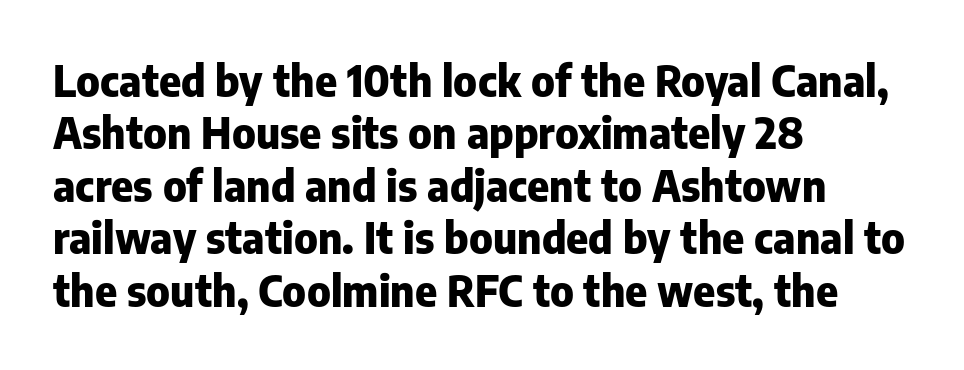
The image shows 42 px heavy sans-serif type, upright; set left-aligned, normal line spacing (1.25x), normal letter spacing, not underlined; low stroke contrast and a medium x-height.
